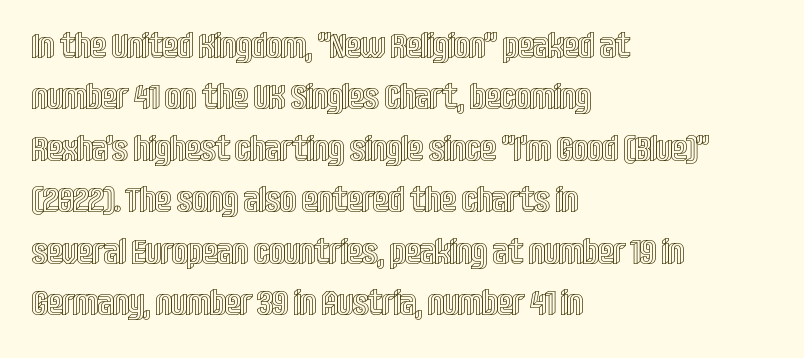
The image shows 35 px condensed type, upright; set left-aligned, normal line spacing (1.47x), normal letter spacing, not underlined; a large x-height.
